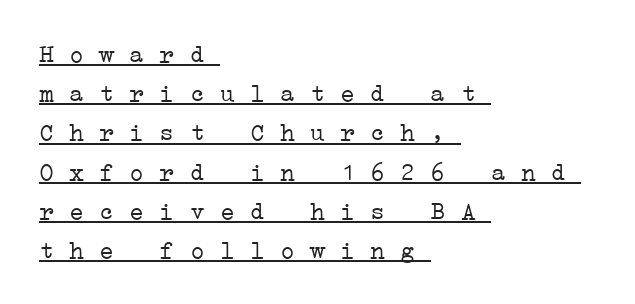
Successive baselines arrive at the customary interval. Stroke mass is kept to a normal reading level or below. Each word holds together tightly as a unit, with standard inter-letter gaps. Horizontal alignment here is leftward, the default for most running prose. The passage shown is underscored from start to finish.
